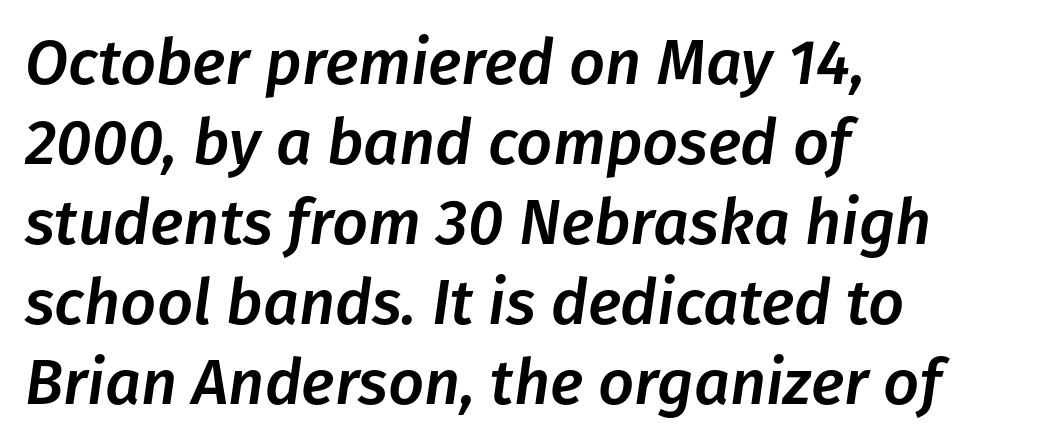
Q: Is the text italic (slanted)? A: Yes, it leans right by about 8 degrees.
Q: Is the text underlined? A: No.
Q: How is the paragraph aligned? A: Left-aligned.
Q: Is the spacing between letters normal or unusually wide? A: Normal.
Q: Is the spacing between lines tight, normal or loose? A: Normal.
Q: Width (condensed, normal, or wide)? A: Normal.
Q: Stroke contrast? A: Low.
Q: x-height? A: Medium.
Q: Monospaced? A: No.
